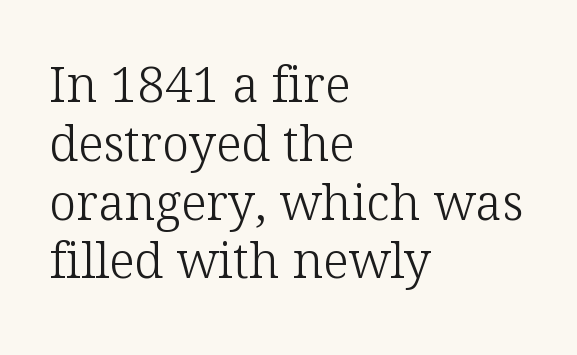
{"serif": "yes", "italic": "no", "bold": "no", "weight": "light", "width": "normal", "stroke_contrast": "low", "x_height": "medium", "monospaced": "no", "underline": "no", "align": "left", "line_spacing_ratio": 1.2, "letter_spacing": "normal", "letter_spacing_em": 0.0, "glyph_px": 49}
